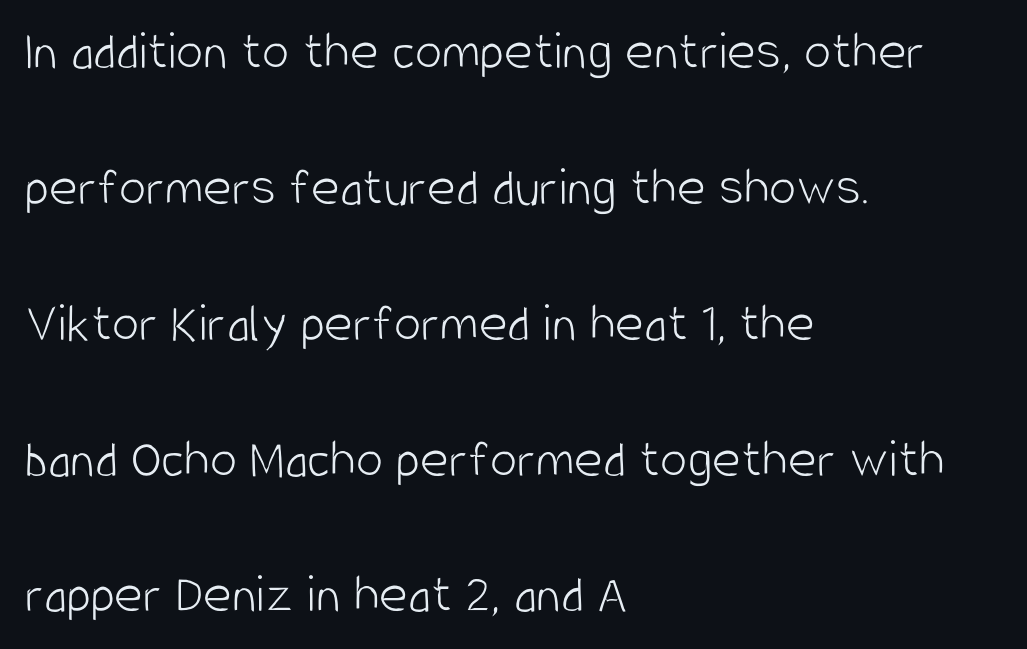
Q: Is the text bold? A: No.
Q: Is the text italic (slanted)? A: No, it is upright.
Q: Is the typeface a serif or a sans-serif typeface? A: Sans-serif.
Q: Is the text underlined? A: No.
Q: How is the paragraph aligned? A: Left-aligned.
Q: Is the spacing between letters normal or unusually wide? A: Normal.
Q: Is the spacing between lines tight, normal or loose? A: Loose.
Q: Width (condensed, normal, or wide)? A: Condensed.
Q: Stroke contrast? A: Low.
Q: x-height? A: Large.
Q: Monospaced? A: No.
